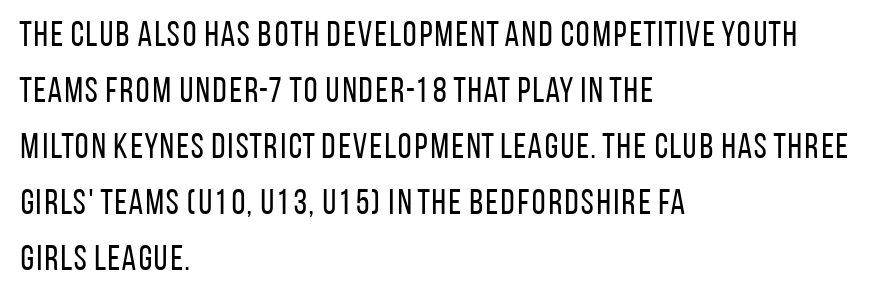
{"serif": "no", "italic": "no", "bold": "no", "weight": "regular", "width": "condensed", "stroke_contrast": "low", "x_height": "large", "monospaced": "no", "underline": "no", "align": "left", "line_spacing": "normal", "line_spacing_ratio": 1.6, "letter_spacing": "normal", "letter_spacing_em": 0.0, "glyph_px": 35}
